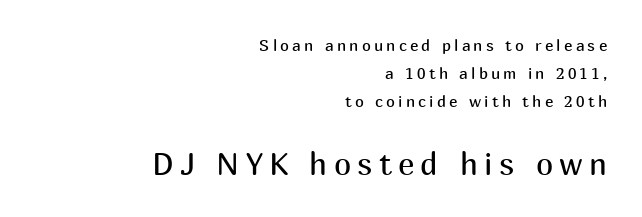
{"serif": "no", "italic": "no", "bold": "no", "weight": "regular", "width": "normal", "stroke_contrast": "medium", "x_height": "medium", "monospaced": "no", "underline": "no", "align": "right", "line_spacing_ratio": 1.75, "letter_spacing": "wide", "letter_spacing_em": 0.2, "larger_block": "second", "size_ratio": 1.94, "glyph_px": 31}
